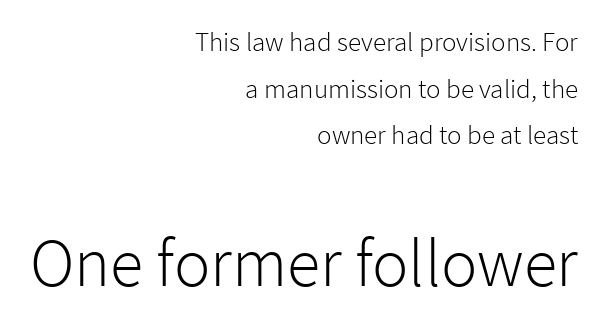
Descenders are the only things crossing below the line. Classification — sans serif. Stems here are at most as thick as an everyday book face. How are the letters spaced? Ordinarily, with no added tracking.
